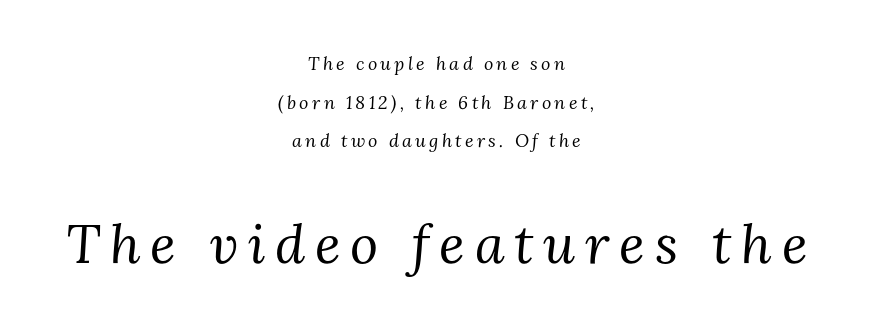
The specimen omits any rule beneath the text block's lines. Little horizontal feet cap the strokes, marking this as serif type. The lines in this sample share a center point and differ in where they start and stop. A typesetter would call this proportional, since set widths differ per character. Observe the lean: these are italic letterforms. Does the leading feel generous? Absolutely, it's lavish.
